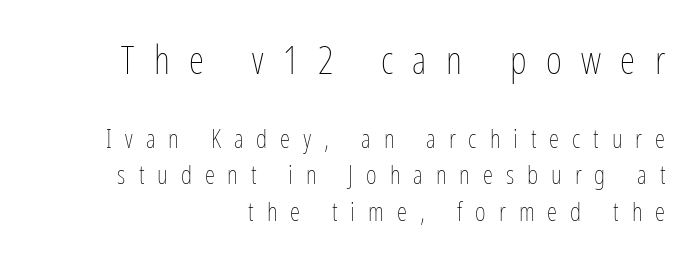
Plain, unruled lines of type. These lines are rendered in a variable-pitch font. Summary of vertical rhythm: regular, with standard interline spacing. On a weight scale, this lands at 450 or below. Upright lettering throughout. Two sizes are in play, and the larger belongs to the first block.
